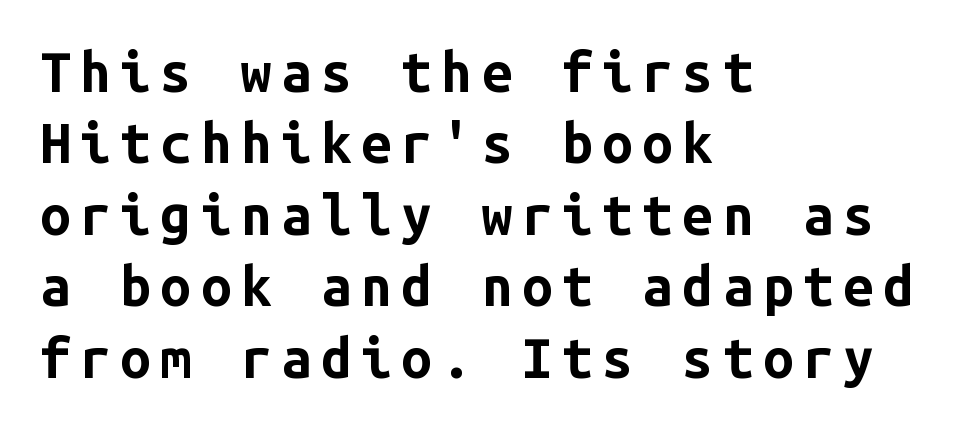
{"serif": "no", "italic": "no", "bold": "yes", "weight": "bold", "width": "normal", "stroke_contrast": "low", "x_height": "medium", "monospaced": "yes", "underline": "no", "align": "left", "line_spacing": "normal", "line_spacing_ratio": 1.3, "glyph_px": 55}
